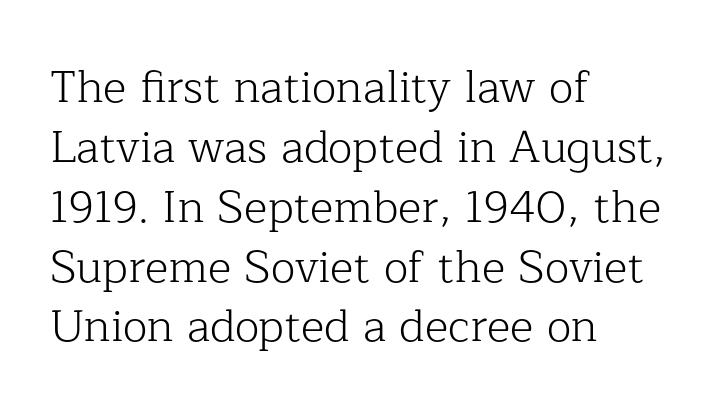
Q: Is the text bold? A: No.
Q: Is the text italic (slanted)? A: No, it is upright.
Q: Is the typeface a serif or a sans-serif typeface? A: Serif.
Q: Is the text underlined? A: No.
Q: How is the paragraph aligned? A: Left-aligned.
Q: Is the spacing between letters normal or unusually wide? A: Normal.
Q: Is the spacing between lines tight, normal or loose? A: Normal.
Q: Width (condensed, normal, or wide)? A: Normal.
Q: Stroke contrast? A: Low.
Q: x-height? A: Medium.
Q: Monospaced? A: No.
